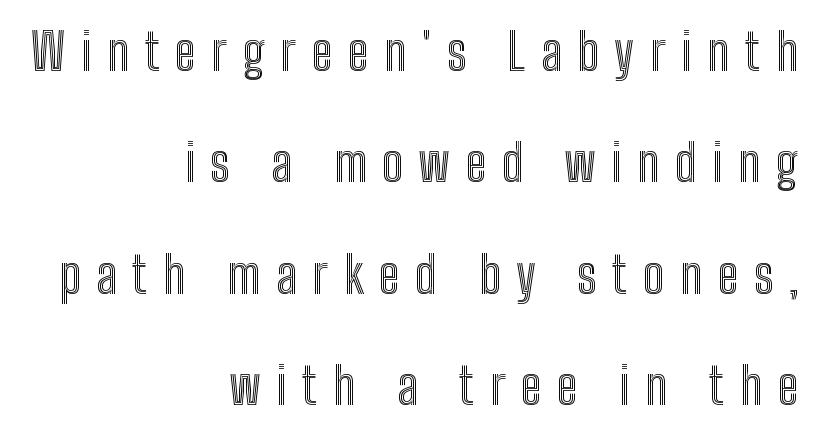
A bare baseline throughout the passage. Rendered with straight, roman letterforms. Caption: expanded tracking, letters set apart. The face used here is proportionally spaced, like ordinary book or web type.
